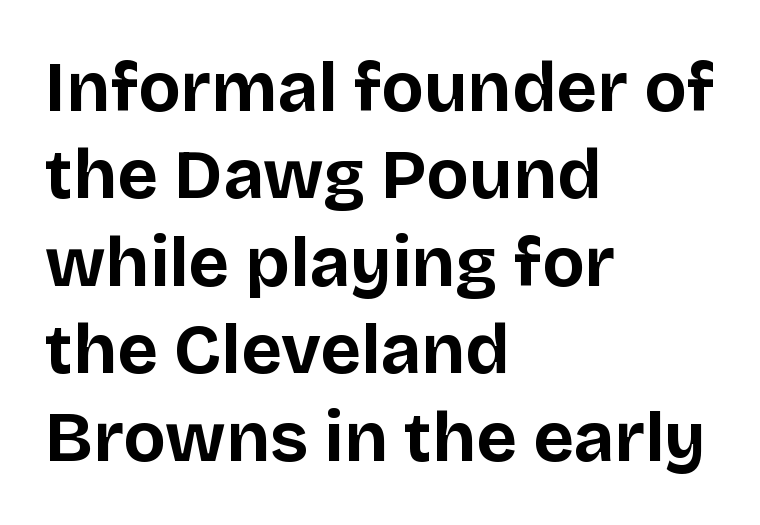
The image shows 70 px bold sans-serif type, upright; set left-aligned, normal line spacing (1.25x), normal letter spacing, not underlined; low stroke contrast and a large x-height.
